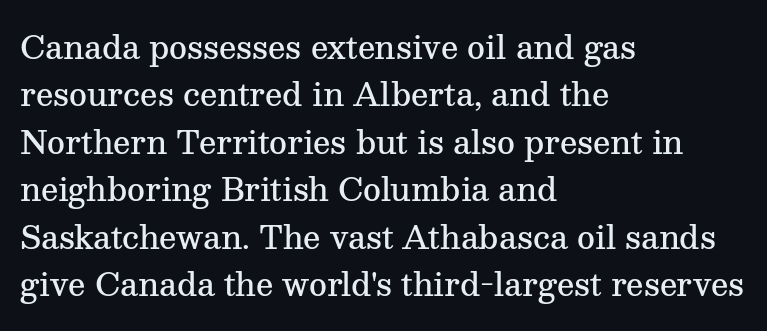
The gaps between neighbouring characters are ordinary and unremarkable. If you measured baseline to baseline, you'd find a middling distance. Any mark beneath the type? The region is blank. Regarding serifs, this sample has them. Is the block centered? No — it sits flush against the left margin. Varying glyph widths throughout — classic text-font behaviour.
